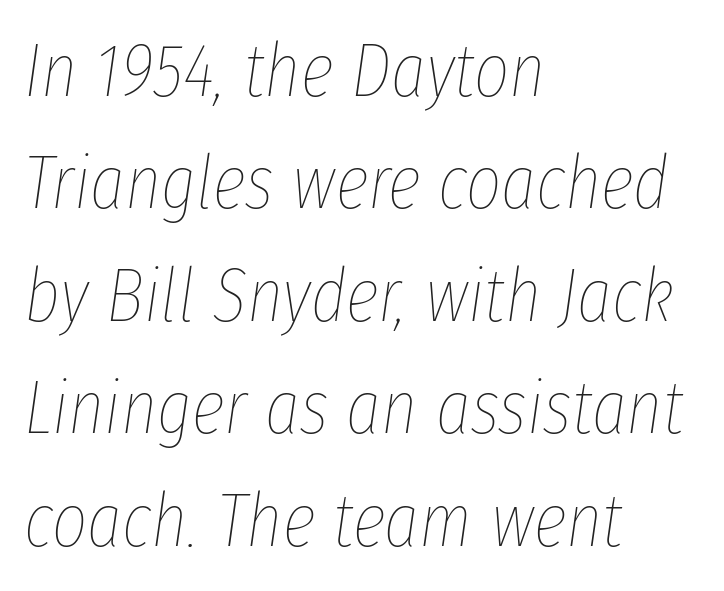
How are the letters spaced? Ordinarily, with no added tracking. Leading: standard. Do the characters align in a grid? No, the font is proportional. Stroke mass is kept to a normal reading level or below.
